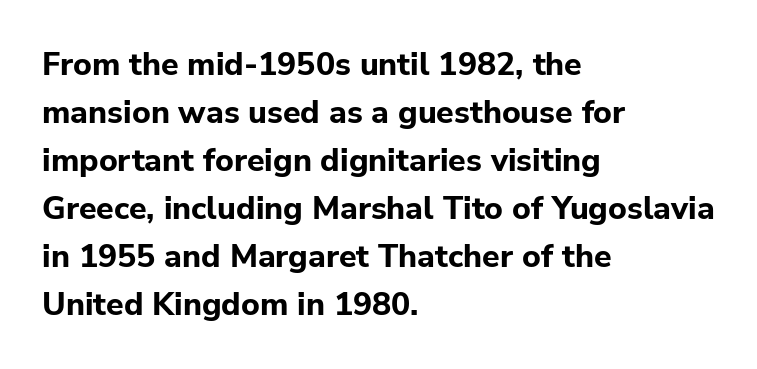
Q: Is the text bold? A: Yes.
Q: Is the text italic (slanted)? A: No, it is upright.
Q: Is the typeface a serif or a sans-serif typeface? A: Sans-serif.
Q: Is the text underlined? A: No.
Q: How is the paragraph aligned? A: Left-aligned.
Q: Is the spacing between letters normal or unusually wide? A: Normal.
Q: Is the spacing between lines tight, normal or loose? A: Normal.
Q: Width (condensed, normal, or wide)? A: Normal.
Q: Stroke contrast? A: Low.
Q: x-height? A: Medium.
Q: Monospaced? A: No.
